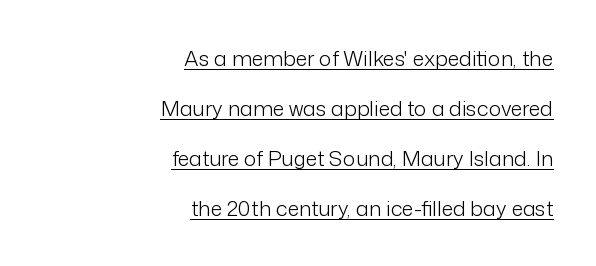
A quiet, ordinary-to-light weight characterises the typeface. A baseline rule has been typeset under these characters. Ordinary non-slanted type is in use. Horizontal bands of white between lines are thick stripes. Standard letterfit; no display-style spreading of the glyphs. Teacher's note: observe the even right margin — that is flush-right alignment.
